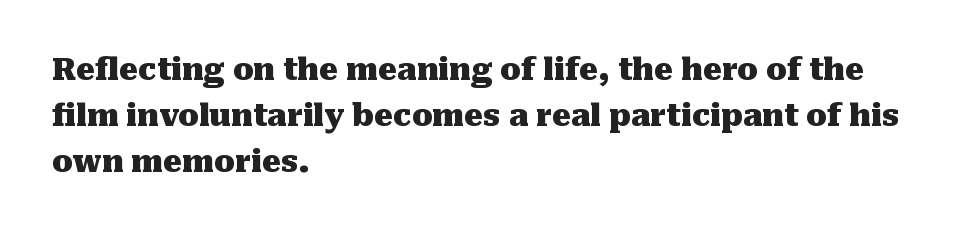
The image shows 30 px heavy serif type, upright; set left-aligned, normal line spacing (1.53x), normal letter spacing, not underlined; medium stroke contrast and a medium x-height.
